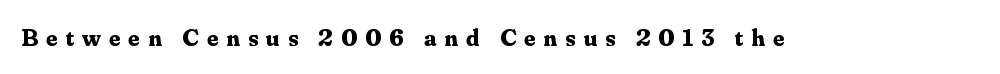
Q: Is the text bold? A: Yes.
Q: Is the text italic (slanted)? A: No, it is upright.
Q: Is the text underlined? A: No.
Q: Is the spacing between letters normal or unusually wide? A: Unusually wide.
